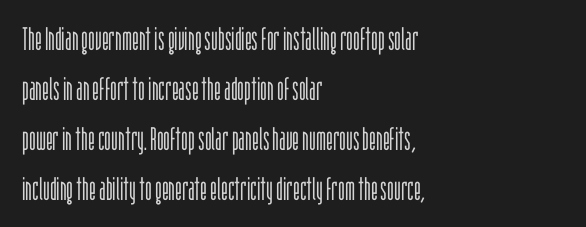
Posture: vertical. In terms of leading, this rendering sits right in the middle. These lines stack with their left ends in a neat column. Just letters on the line, the space beneath them empty.
